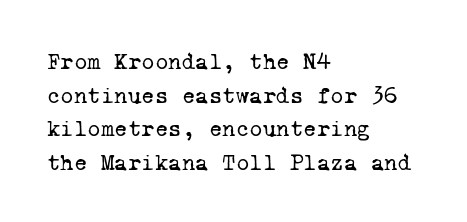
{"bold": "no", "underline": "no", "align": "left", "line_spacing": "normal", "line_spacing_ratio": 1.46, "letter_spacing": "normal", "letter_spacing_em": 0.0, "glyph_px": 23}
